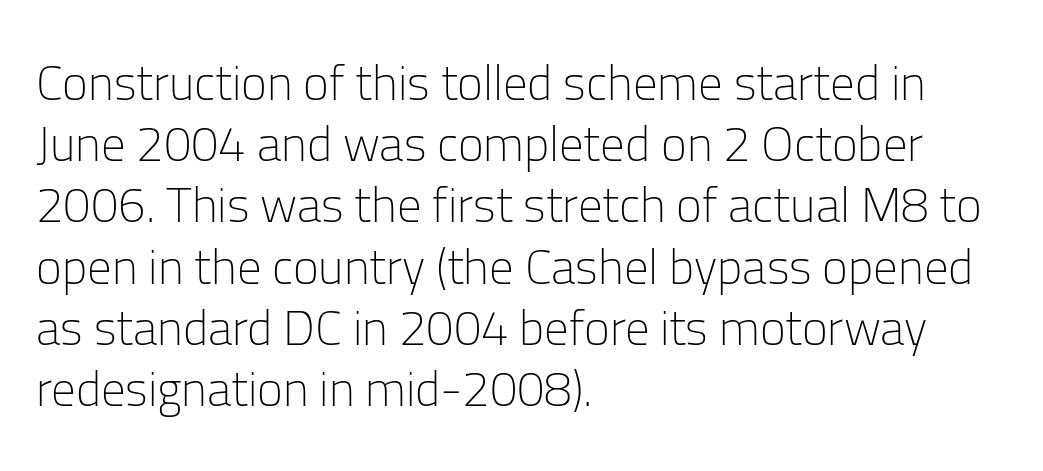
Q: Is the text bold? A: No.
Q: Is the text italic (slanted)? A: No, it is upright.
Q: Is the typeface a serif or a sans-serif typeface? A: Sans-serif.
Q: Is the text underlined? A: No.
Q: How is the paragraph aligned? A: Left-aligned.
Q: Is the spacing between letters normal or unusually wide? A: Normal.
Q: Is the spacing between lines tight, normal or loose? A: Normal.
Q: Width (condensed, normal, or wide)? A: Normal.
Q: Stroke contrast? A: Low.
Q: x-height? A: Medium.
Q: Monospaced? A: No.
